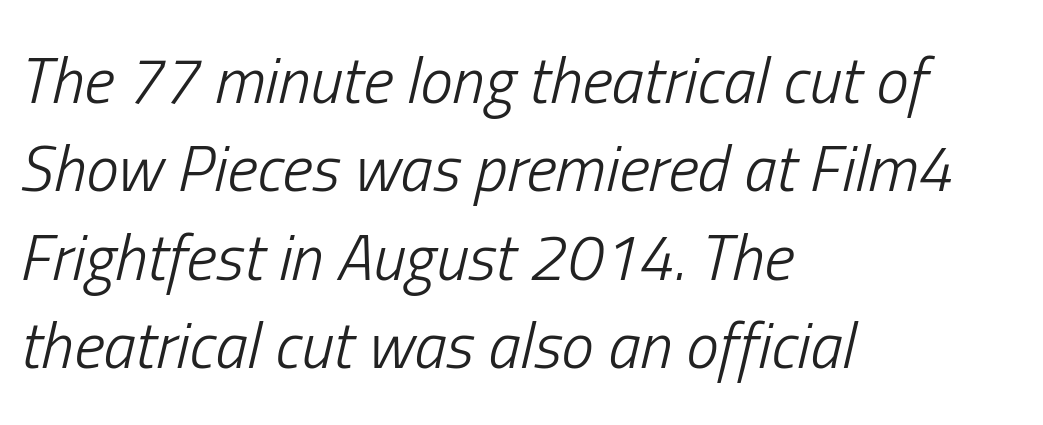
When letters slant like this, we call the style italic. Compared with a typical body face, this is equally light or lighter still. A normal amount of white space separates one row of letters from the next. In CSS terms this would be text-align: left. Check under the words: just untouched page. Inter-character spacing is left at the font's built-in metrics.
